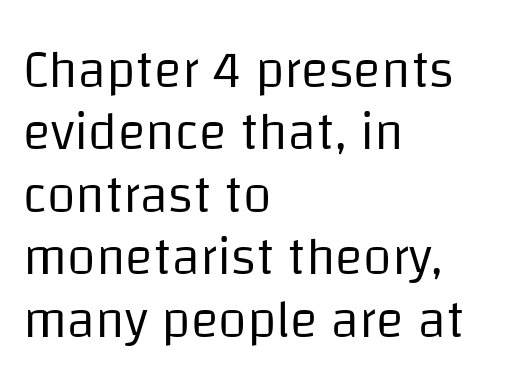
It's the straight-up-and-down kind of type. Layout note: lines flush left. Counters stay open thanks to moderate or lighter strokes. A typesetter would call this proportional, since set widths differ per character. Font category for this specimen: sans-serif. The tracking reads as untouched default to a designer's eye.
